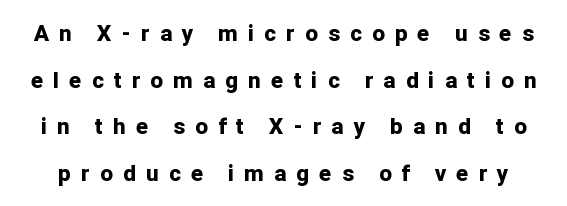
The image shows 22 px bold type, upright; set loose line spacing (2.12x), unusually wide letter spacing (+0.48 em), not underlined.
